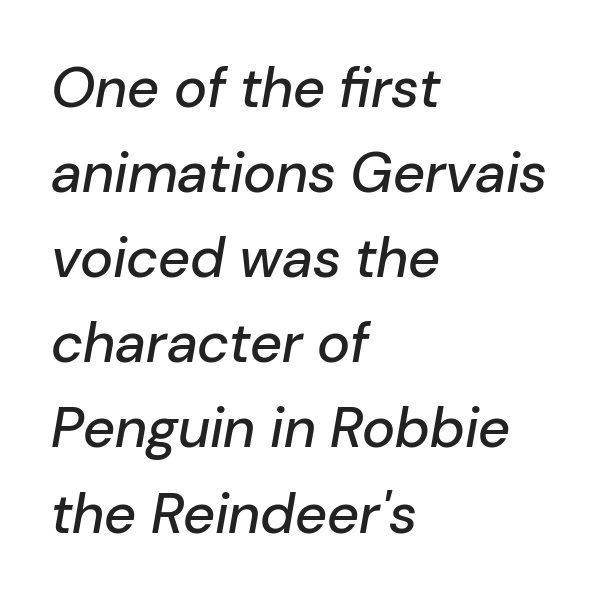
The image shows 56 px text type, italic (leaning right); set left-aligned, normal line spacing (1.52x), normal letter spacing, not underlined; low stroke contrast and a medium x-height.
